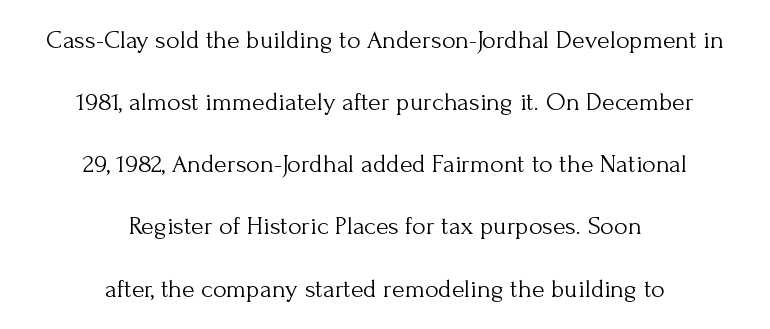
Q: Is the text bold? A: No.
Q: Is the text italic (slanted)? A: No, it is upright.
Q: Is the text underlined? A: No.
Q: How is the paragraph aligned? A: Centered.
Q: Is the spacing between letters normal or unusually wide? A: Normal.
Q: Is the spacing between lines tight, normal or loose? A: Loose.
